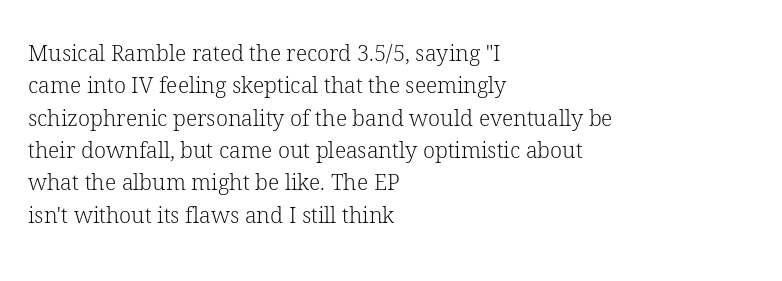
Does extra space separate the letters? No, they use regular spacing. Compared with a typical body face, this is equally light or lighter still. Casual observation: everything's shoved over to the left. This sample keeps an unexceptional amount of space between lines.
